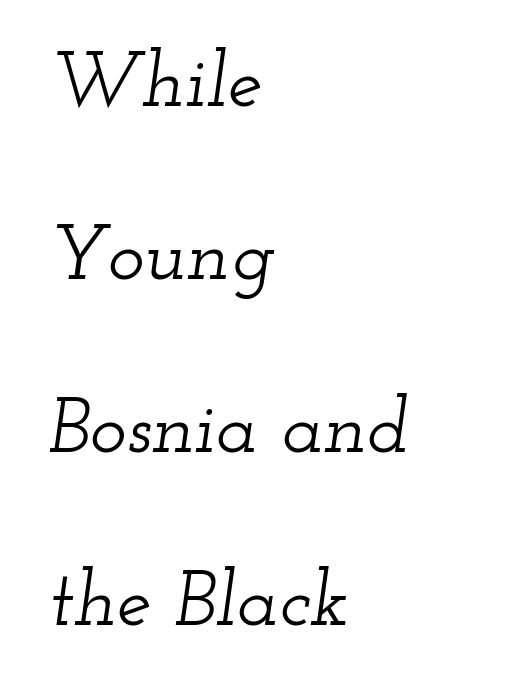
Q: Is the text italic (slanted)? A: Yes, it leans right by about 12 degrees.
Q: Is the typeface a serif or a sans-serif typeface? A: Serif.
Q: Is the text underlined? A: No.
Q: How is the paragraph aligned? A: Left-aligned.
Q: Is the spacing between letters normal or unusually wide? A: Normal.
Q: Is the spacing between lines tight, normal or loose? A: Loose.
Q: Width (condensed, normal, or wide)? A: Wide.
Q: Stroke contrast? A: Low.
Q: x-height? A: Small.
Q: Monospaced? A: No.
